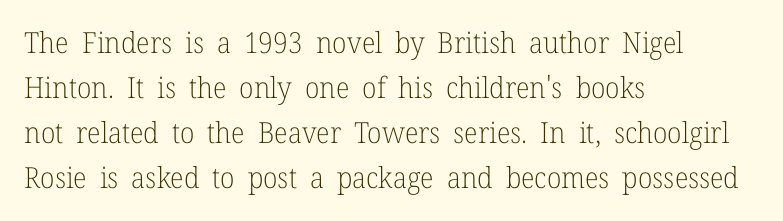
{"serif": "yes", "italic": "no", "bold": "no", "weight": "light", "width": "normal", "stroke_contrast": "low", "x_height": "medium", "monospaced": "no", "underline": "no", "align": "left", "line_spacing": "normal", "line_spacing_ratio": 1.55, "letter_spacing": "normal", "letter_spacing_em": 0.0, "glyph_px": 29}
